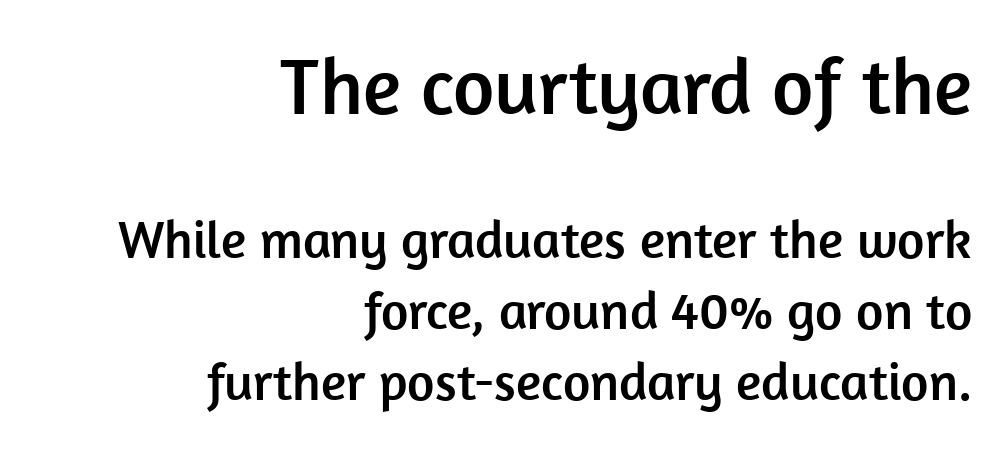
{"serif": "no", "italic": "no", "width": "normal", "stroke_contrast": "low", "x_height": "medium", "monospaced": "no", "underline": "no", "align": "right", "line_spacing": "normal", "line_spacing_ratio": 1.34, "letter_spacing": "normal", "letter_spacing_em": 0.0, "larger_block": "first", "size_ratio": 1.51, "glyph_px": 80}
